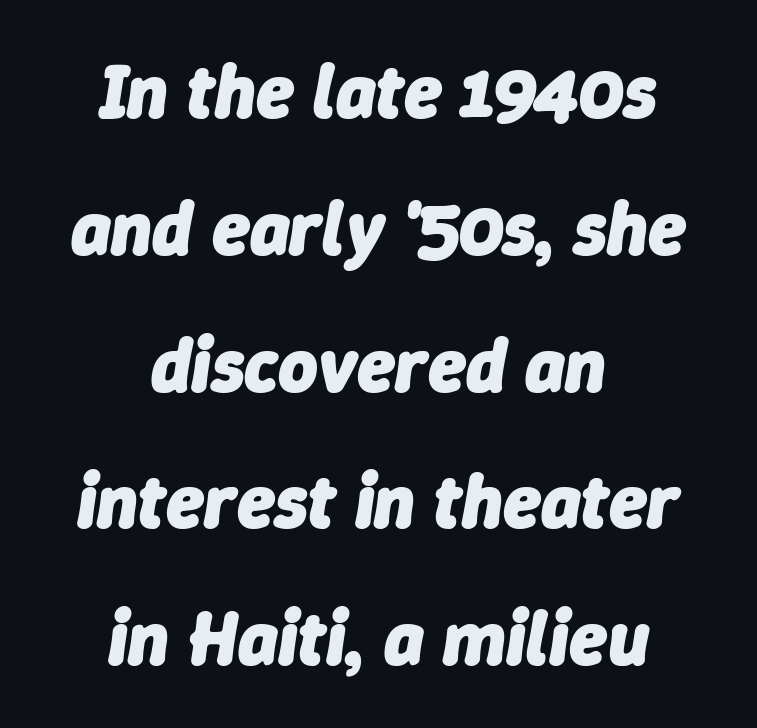
{"italic": "yes", "lean": "right", "slant_degrees": 9, "bold": "yes", "weight": "heavy", "width": "normal", "stroke_contrast": "low", "x_height": "medium", "monospaced": "no", "underline": "no", "align": "center", "line_spacing_ratio": 1.8, "letter_spacing": "normal", "letter_spacing_em": 0.0, "glyph_px": 76}
